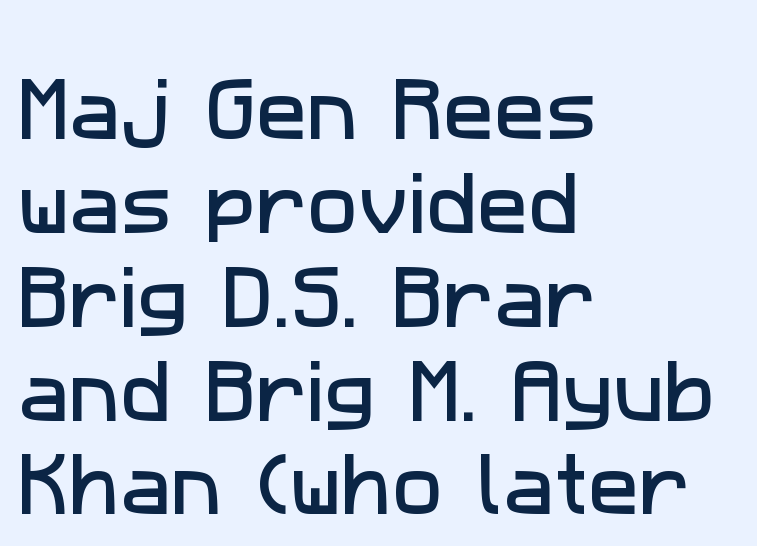
Q: Is the typeface a serif or a sans-serif typeface? A: Sans-serif.
Q: Is the text underlined? A: No.
Q: How is the paragraph aligned? A: Left-aligned.
Q: Is the spacing between letters normal or unusually wide? A: Normal.
Q: Is the spacing between lines tight, normal or loose? A: Normal.
Q: Width (condensed, normal, or wide)? A: Normal.
Q: Stroke contrast? A: Low.
Q: x-height? A: Medium.
Q: Monospaced? A: No.
